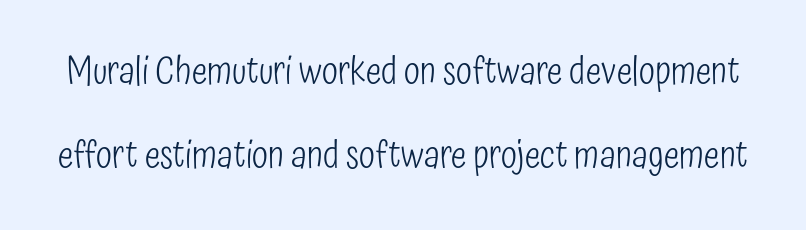
Q: Is the text bold? A: No.
Q: Is the text italic (slanted)? A: No, it is upright.
Q: Is the typeface a serif or a sans-serif typeface? A: Sans-serif.
Q: Is the text underlined? A: No.
Q: Is the spacing between letters normal or unusually wide? A: Normal.
Q: Is the spacing between lines tight, normal or loose? A: Loose.
Q: Width (condensed, normal, or wide)? A: Condensed.
Q: Stroke contrast? A: Low.
Q: x-height? A: Medium.
Q: Monospaced? A: No.
